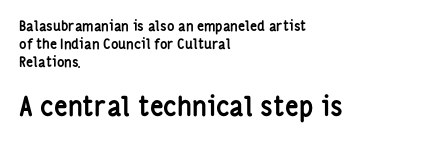
Summary of vertical rhythm: regular, with standard interline spacing. Descenders hang freely into open space. The type is set solid horizontally, with unmodified tracking. Posture: straight, roman, zero tilt. On the weight axis this lands at bold, roughly 700.
